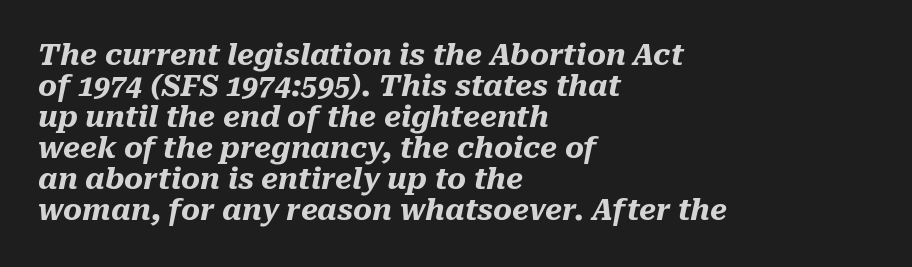
Q: Is the text bold? A: Yes.
Q: Is the text italic (slanted)? A: Yes, it leans right by about 10 degrees.
Q: Is the text underlined? A: No.
Q: How is the paragraph aligned? A: Left-aligned.
Q: Is the spacing between letters normal or unusually wide? A: Normal.
Q: Is the spacing between lines tight, normal or loose? A: Tight.
Q: Width (condensed, normal, or wide)? A: Normal.
Q: Stroke contrast? A: Medium.
Q: x-height? A: Medium.
Q: Monospaced? A: No.
